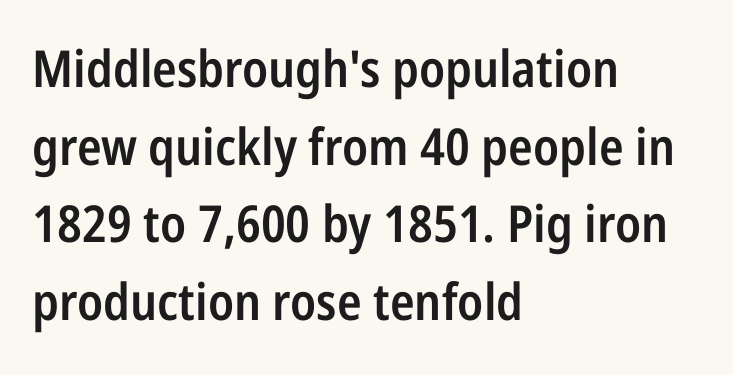
{"serif": "no", "italic": "no", "bold": "semi", "weight": "semibold", "width": "condensed", "stroke_contrast": "low", "x_height": "medium", "monospaced": "no", "underline": "no", "align": "left", "line_spacing": "normal", "line_spacing_ratio": 1.52, "letter_spacing": "normal", "letter_spacing_em": 0.0, "glyph_px": 51}
